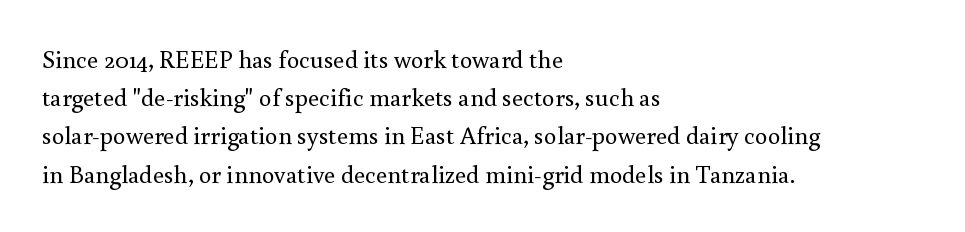
The glyphs are unaccompanied by any horizontal stroke below them. Posture: vertical. These lines keep a tight, regular rhythm from letter to letter. Interline gaps are of average width in this sample. The paragraph shown leans on its left margin.
